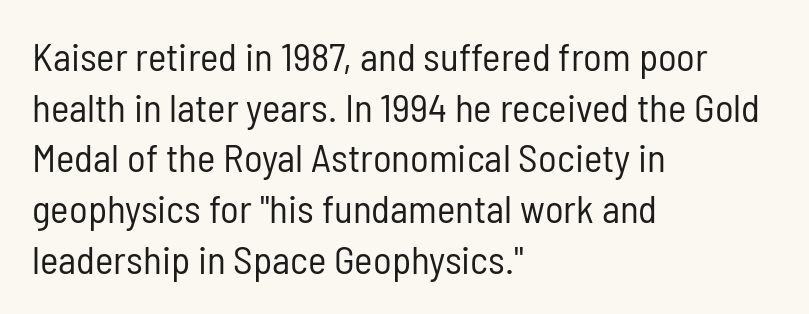
Q: Is the text bold? A: No.
Q: Is the text italic (slanted)? A: No, it is upright.
Q: Is the typeface a serif or a sans-serif typeface? A: Sans-serif.
Q: Is the text underlined? A: No.
Q: How is the paragraph aligned? A: Left-aligned.
Q: Is the spacing between letters normal or unusually wide? A: Normal.
Q: Is the spacing between lines tight, normal or loose? A: Normal.
Q: Width (condensed, normal, or wide)? A: Condensed.
Q: Stroke contrast? A: Low.
Q: x-height? A: Medium.
Q: Monospaced? A: No.
